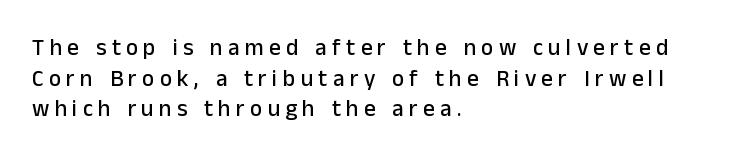
The image shows 23 px text type, upright; set left-aligned, normal line spacing (1.33x), unusually wide letter spacing (+0.23 em), not underlined.
